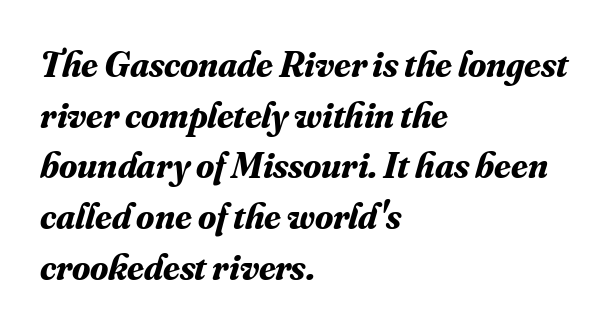
Q: Is the text bold? A: Yes.
Q: Is the text italic (slanted)? A: Yes, it leans right by about 16 degrees.
Q: Is the typeface a serif or a sans-serif typeface? A: Serif.
Q: Is the text underlined? A: No.
Q: How is the paragraph aligned? A: Left-aligned.
Q: Is the spacing between letters normal or unusually wide? A: Normal.
Q: Is the spacing between lines tight, normal or loose? A: Normal.
Q: Width (condensed, normal, or wide)? A: Normal.
Q: Stroke contrast? A: Medium.
Q: x-height? A: Small.
Q: Monospaced? A: No.
